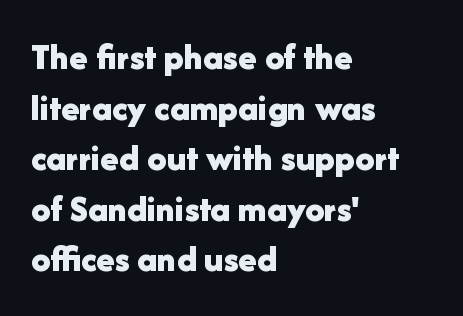
The image shows 38 px bold sans-serif type, upright; set left-aligned, normal line spacing (1.33x), normal letter spacing, not underlined; low stroke contrast and a medium x-height.
